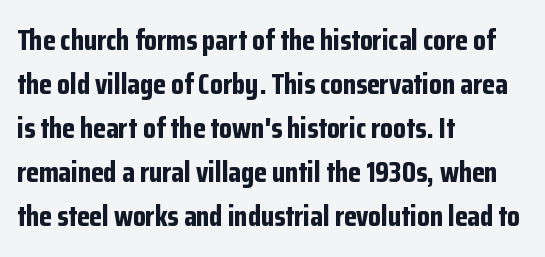
Q: Is the text bold? A: Yes.
Q: Is the text italic (slanted)? A: No, it is upright.
Q: Is the typeface a serif or a sans-serif typeface? A: Sans-serif.
Q: Is the text underlined? A: No.
Q: How is the paragraph aligned? A: Left-aligned.
Q: Is the spacing between letters normal or unusually wide? A: Normal.
Q: Is the spacing between lines tight, normal or loose? A: Normal.
Q: Width (condensed, normal, or wide)? A: Condensed.
Q: Stroke contrast? A: Low.
Q: x-height? A: Medium.
Q: Monospaced? A: No.
